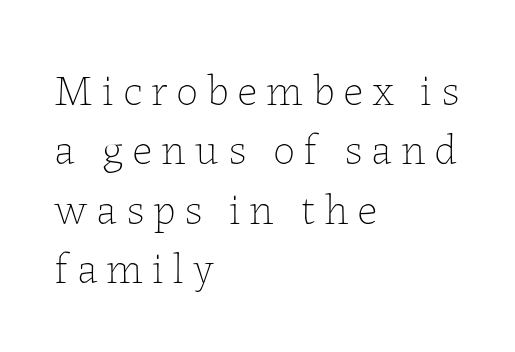
The image shows 44 px thin type, upright; set left-aligned, normal line spacing (1.35x), unusually wide letter spacing (+0.2 em), not underlined; low stroke contrast and a medium x-height.
